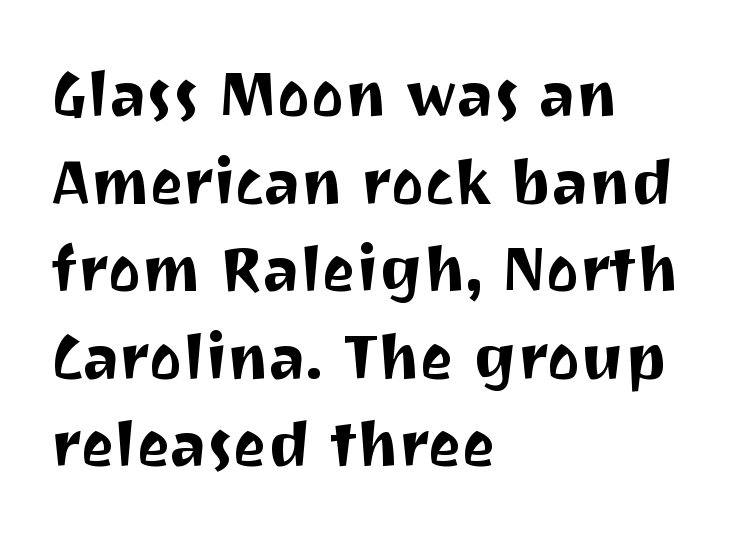
The image shows 63 px sans-serif type, upright; set left-aligned, normal line spacing (1.39x), normal letter spacing, not underlined; medium stroke contrast and a medium x-height.
